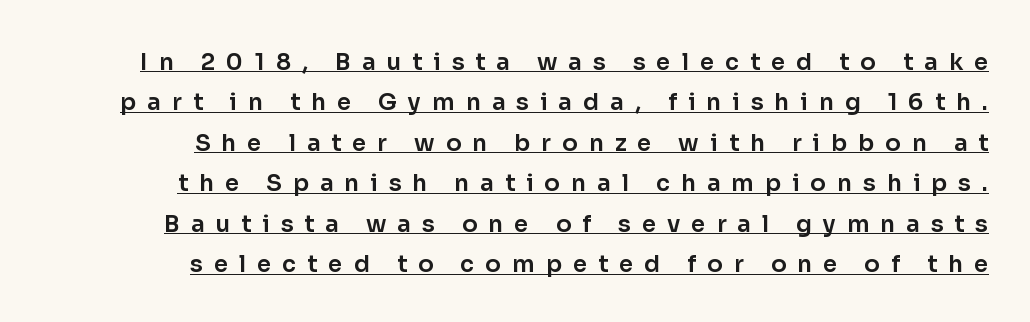
The image shows 23 px text type, upright; set right-aligned, line spacing 1.76x, unusually wide letter spacing (+0.48 em), underlined.
